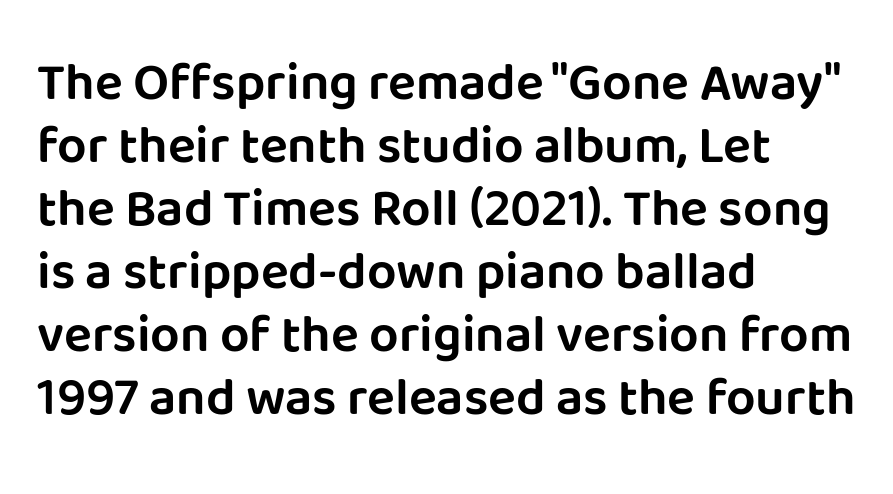
Q: Is the text italic (slanted)? A: No, it is upright.
Q: Is the typeface a serif or a sans-serif typeface? A: Sans-serif.
Q: Is the text underlined? A: No.
Q: How is the paragraph aligned? A: Left-aligned.
Q: Is the spacing between letters normal or unusually wide? A: Normal.
Q: Width (condensed, normal, or wide)? A: Normal.
Q: Stroke contrast? A: Low.
Q: x-height? A: Large.
Q: Monospaced? A: No.
